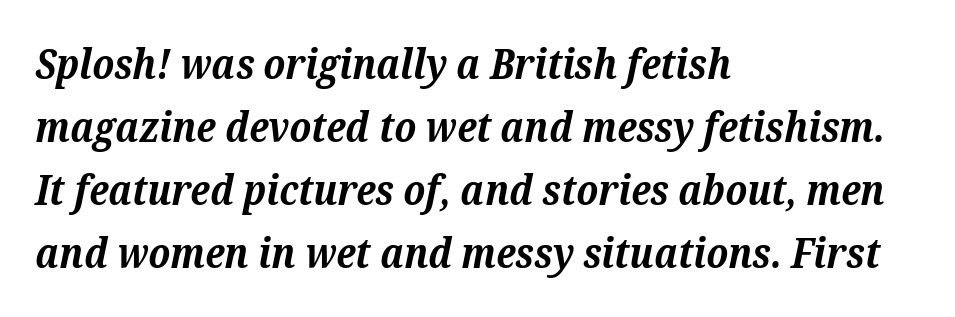
Decoration check: the copy has no underline. Casual observation: everything's shoved over to the left. Spacing verdict: proportional, widths tailored to each character. Looking at the ascenders, they clearly lean. Compared with typical paragraphs, the rows here are spaced about the same.
